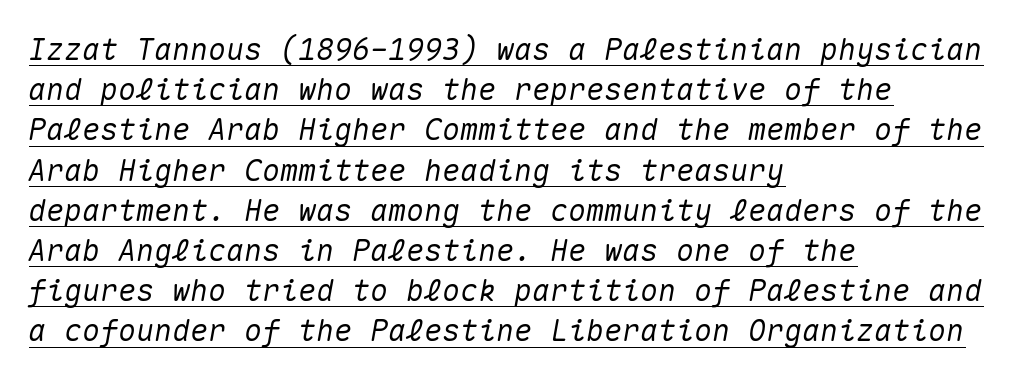
The image shows 30 px text type, italic (leaning right), monospaced; set left-aligned, normal line spacing (1.34x), normal letter spacing, underlined; medium stroke contrast and a medium x-height.
